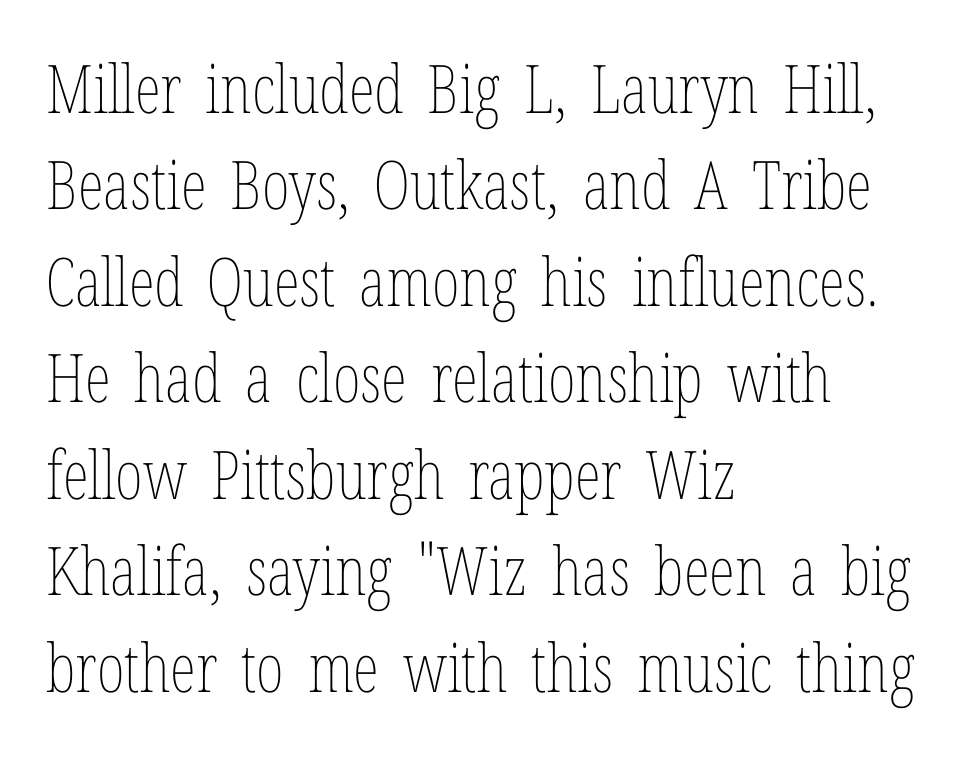
Words appear dense and cohesive because spacing is normal. A normal amount of white space separates one row of letters from the next. Stems and bowls with no extra thickness — not bold. Tall strokes in this sample are plumb rather than angled. Note the varied advance widths — an 'i' is clearly narrower than an 'm'.
